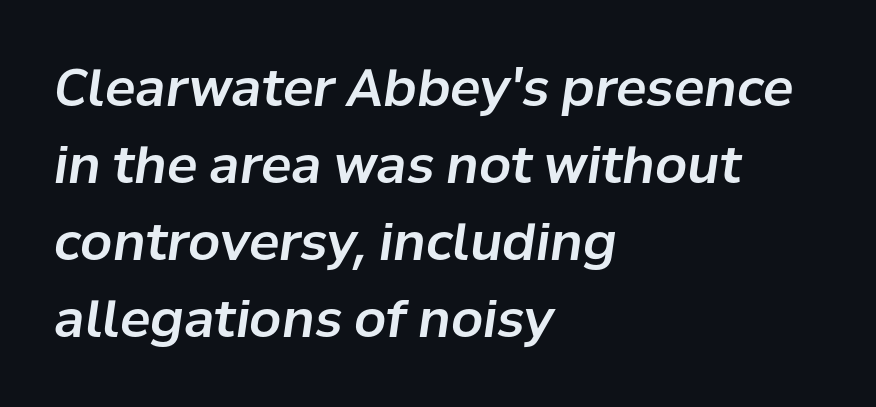
The lettering tilts uniformly, giving the passage an italic look. The compositor pushed each line to the left boundary. Leading matches the norm, producing a regular column. This sample has the flowing, uneven cadence of proportional lettering. The tracking reads as untouched default to a designer's eye.
